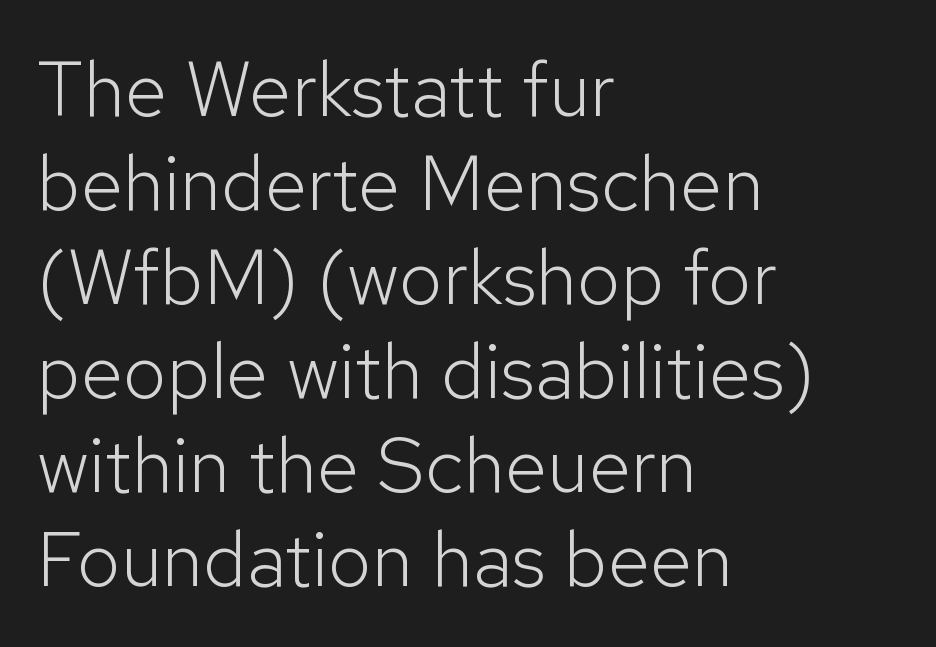
If you drew a ruler down the left edge, every line would touch it. Nope, not italic — everything's standing straight. Looks like regular typesetting: each glyph gets only the width it needs. Plain, unruled lines of type. The characters display no serif detailing; their extremities are plain.
